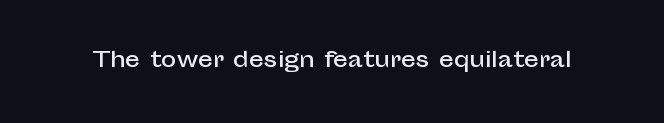
The image shows 21 px text type, upright; set normal letter spacing, not underlined.
